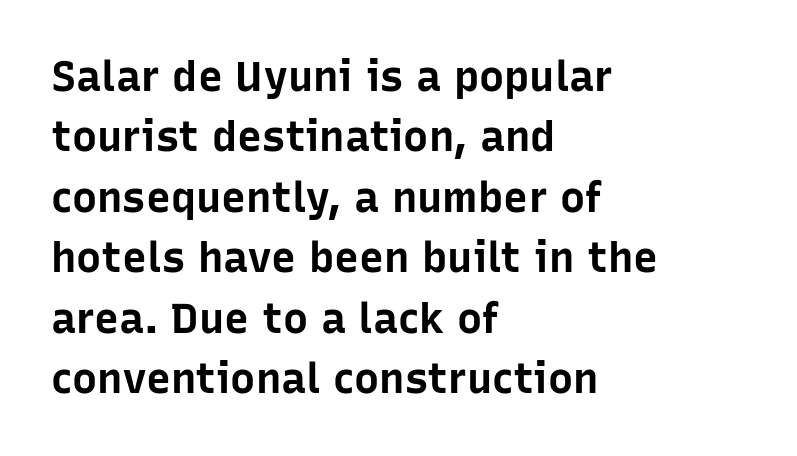
Q: Is the text bold? A: Yes.
Q: Is the text italic (slanted)? A: No, it is upright.
Q: Is the typeface a serif or a sans-serif typeface? A: Sans-serif.
Q: Is the text underlined? A: No.
Q: How is the paragraph aligned? A: Left-aligned.
Q: Is the spacing between letters normal or unusually wide? A: Normal.
Q: Is the spacing between lines tight, normal or loose? A: Normal.
Q: Width (condensed, normal, or wide)? A: Normal.
Q: Stroke contrast? A: Low.
Q: x-height? A: Medium.
Q: Monospaced? A: No.
